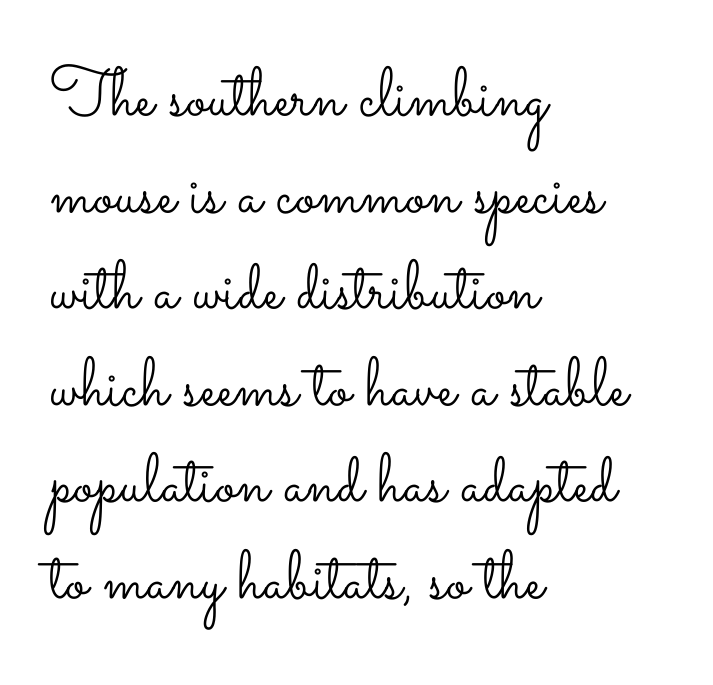
The image shows 69 px light, wide type; set left-aligned, normal line spacing (1.4x), normal letter spacing, not underlined; low stroke contrast and a small x-height.
